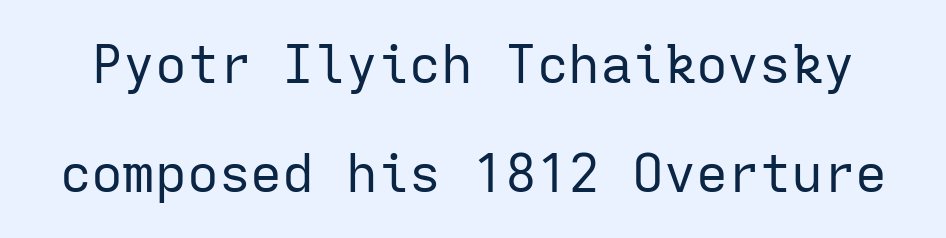
{"serif": "no", "italic": "no", "bold": "no", "weight": "regular", "width": "normal", "stroke_contrast": "low", "x_height": "medium", "monospaced": "yes", "underline": "no", "line_spacing": "loose", "line_spacing_ratio": 2.05, "letter_spacing": "normal", "letter_spacing_em": 0.0, "glyph_px": 53}
